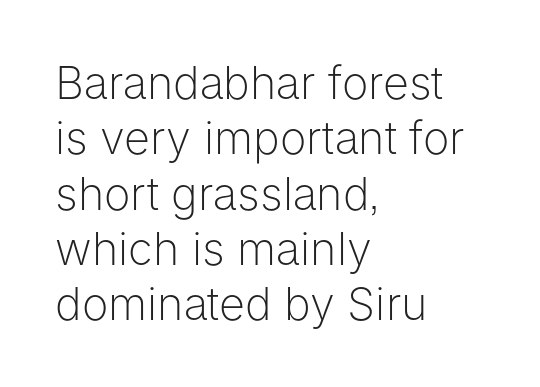
Has an underline been added? It has not. A typesetter would call this zero additional tracking. Note the varied advance widths — an 'i' is clearly narrower than an 'm'. A typesetter would label this face a sans.
